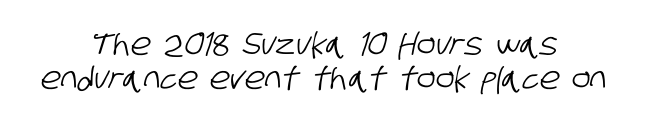
Horizontal alignment here is central, giving a formal, balanced look. The letters carry no serifs — their stems end cleanly without finishing strokes. The passage shown is typed in a proportional face where columns would drift. Lines of text with bare space underneath. Glyph-to-glyph distance matches everyday printed text.
